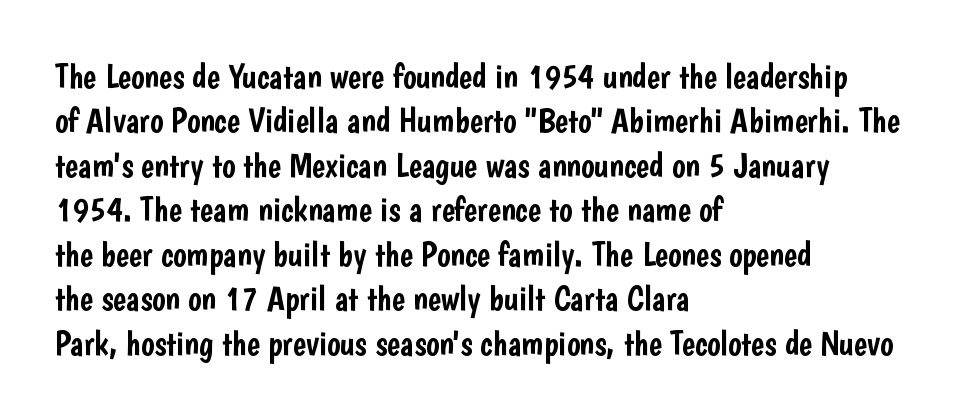
{"serif": "no", "italic": "no", "width": "condensed", "stroke_contrast": "low", "x_height": "medium", "monospaced": "no", "underline": "no", "align": "left", "line_spacing": "normal", "line_spacing_ratio": 1.27, "letter_spacing": "normal", "letter_spacing_em": 0.0, "glyph_px": 35}
